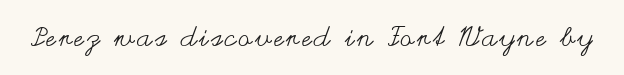
The space directly below the letters is spotless. The letters look calm and open, with moderate or lighter stems.
